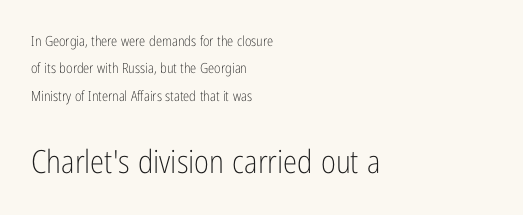
The rendering uses a large line-height, opening up the rows. The typeface chosen for these lines omits serifs. The face used here is proportionally spaced, like ordinary book or web type. Look at the glyph heights: the lower group is clearly the bigger setting. Unlike italic type, these characters show no tilt at all.
